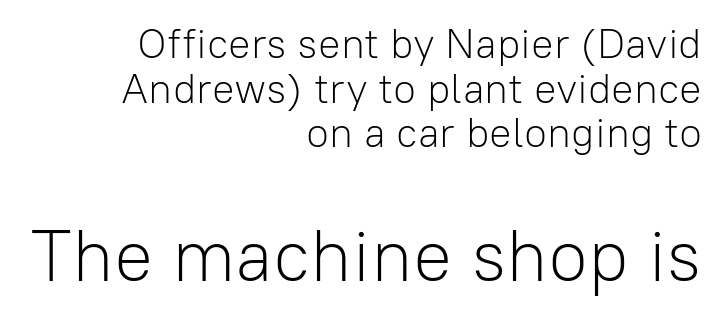
{"serif": "no", "italic": "no", "bold": "no", "weight": "light", "width": "normal", "stroke_contrast": "low", "x_height": "medium", "monospaced": "no", "underline": "no", "align": "right", "line_spacing": "tight", "line_spacing_ratio": 1.06, "letter_spacing": "normal", "letter_spacing_em": 0.0, "larger_block": "second", "size_ratio": 1.74, "glyph_px": 73}
